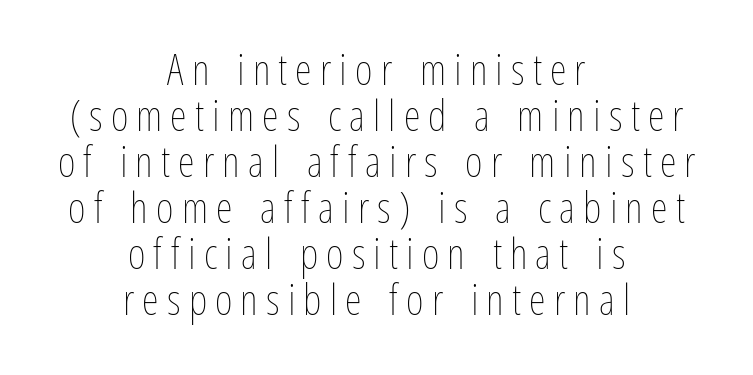
The image shows 43 px thin, condensed type, upright; set centered, tight line spacing (1.07x), not underlined; low stroke contrast and a medium x-height.
